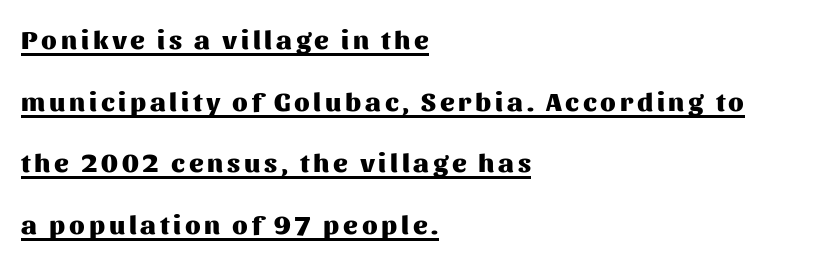
The image shows 27 px bold type, upright; set left-aligned, loose line spacing (2.28x), underlined.
